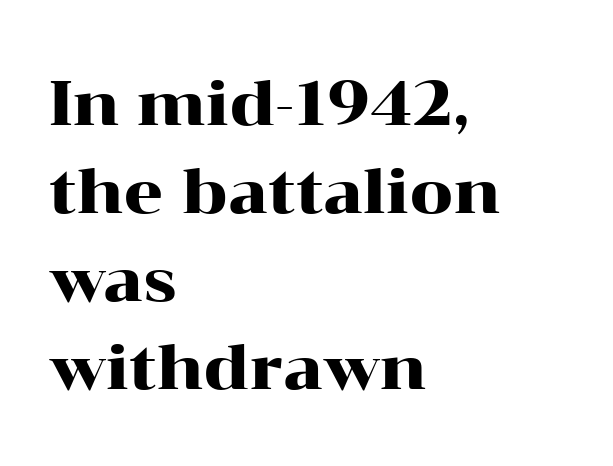
The image shows 62 px wide serif type, upright; set left-aligned, normal line spacing (1.42x), normal letter spacing, not underlined; high stroke contrast and a medium x-height.
